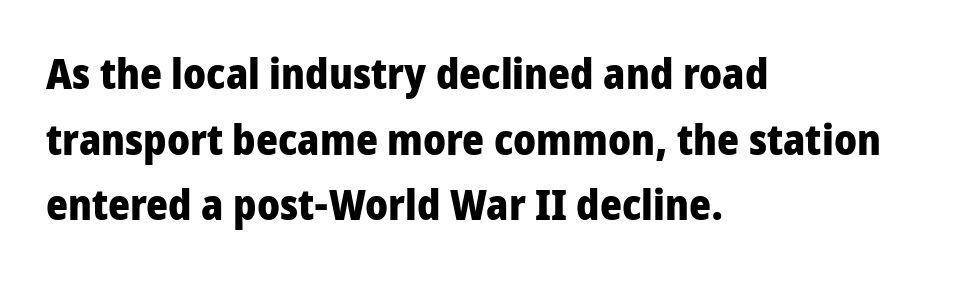
The image shows 42 px heavy, condensed sans-serif type, upright; set left-aligned, normal line spacing (1.56x), normal letter spacing, not underlined; low stroke contrast and a large x-height.
